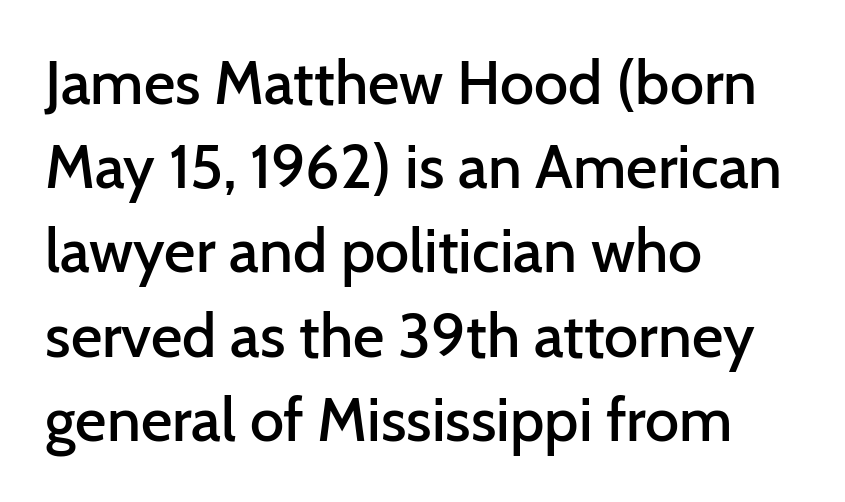
Q: Is the text bold? A: Semi-bold.
Q: Is the text italic (slanted)? A: No, it is upright.
Q: Is the typeface a serif or a sans-serif typeface? A: Sans-serif.
Q: Is the text underlined? A: No.
Q: How is the paragraph aligned? A: Left-aligned.
Q: Is the spacing between letters normal or unusually wide? A: Normal.
Q: Is the spacing between lines tight, normal or loose? A: Normal.
Q: Width (condensed, normal, or wide)? A: Normal.
Q: Stroke contrast? A: Low.
Q: x-height? A: Medium.
Q: Monospaced? A: No.
